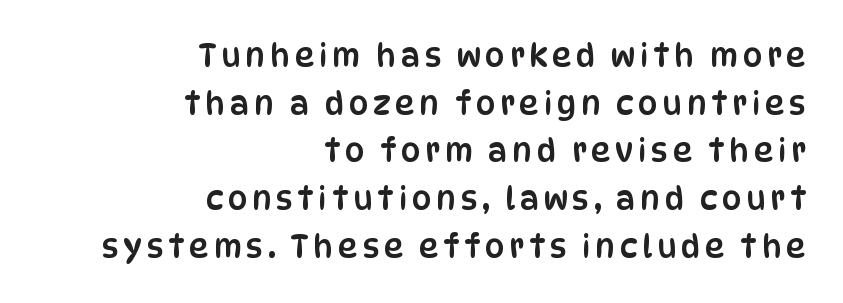
Q: Is the text italic (slanted)? A: No, it is upright.
Q: Is the typeface a serif or a sans-serif typeface? A: Sans-serif.
Q: Is the text underlined? A: No.
Q: How is the paragraph aligned? A: Right-aligned.
Q: Is the spacing between lines tight, normal or loose? A: Normal.
Q: Width (condensed, normal, or wide)? A: Condensed.
Q: Stroke contrast? A: Low.
Q: x-height? A: Large.
Q: Monospaced? A: No.
